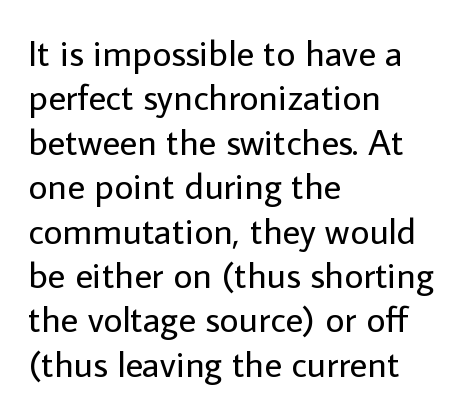
Typeset ragged right — the left edge is the straight one. The letters advance in unequal steps, a hallmark of proportional type. The font sits on the lighter half of the weight spectrum, regular included. Students, note that the glyphs here touch the page at normal intervals. The specimen omits any rule beneath the text block's lines.
